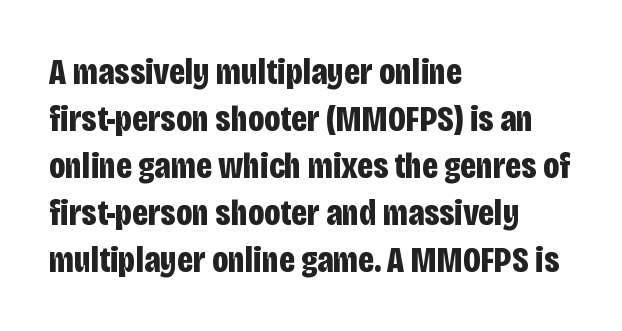
Q: Is the text bold? A: Yes.
Q: Is the text italic (slanted)? A: No, it is upright.
Q: Is the typeface a serif or a sans-serif typeface? A: Sans-serif.
Q: Is the text underlined? A: No.
Q: How is the paragraph aligned? A: Left-aligned.
Q: Is the spacing between letters normal or unusually wide? A: Normal.
Q: Is the spacing between lines tight, normal or loose? A: Normal.
Q: Width (condensed, normal, or wide)? A: Condensed.
Q: Stroke contrast? A: Low.
Q: x-height? A: Large.
Q: Monospaced? A: No.
